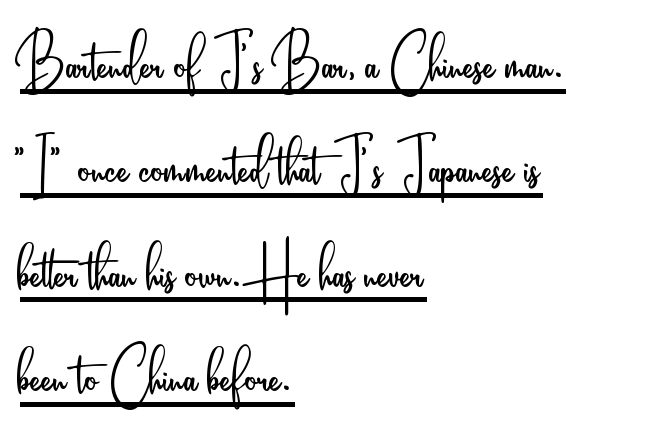
The image shows 79 px light, condensed sans-serif type; set left-aligned, normal line spacing (1.32x), normal letter spacing, underlined; low stroke contrast and a small x-height.
